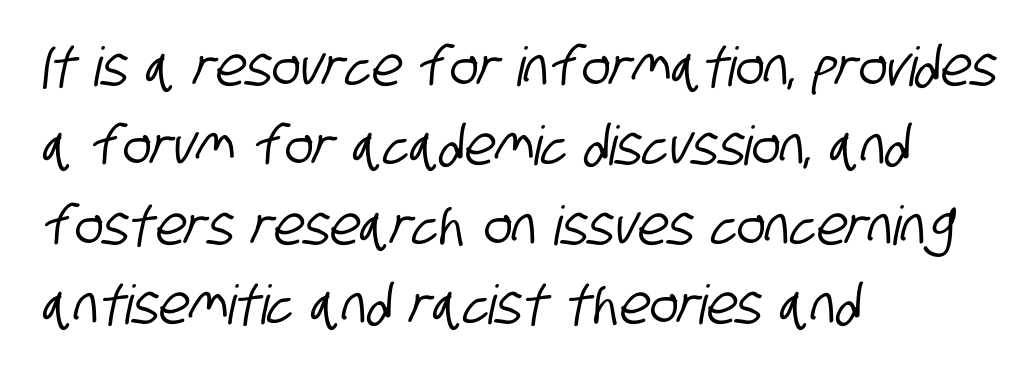
This sample keeps an unexceptional amount of space between lines. The text block is weighted toward the left margin, trailing off unevenly rightward. Just letters on the line, the space beneath them empty. Think of a printed novel: that variable character pitch is what you see here. Nope, no serifs anywhere on these letters. Is the letter spacing exaggerated? No — it looks like the ordinary default.
